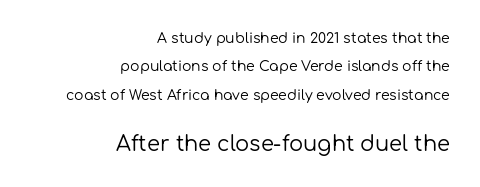
The image shows 21 px text type, upright; set right-aligned, loose line spacing (2.03x), normal letter spacing, not underlined; the second (bottom) block is 1.5x larger.
